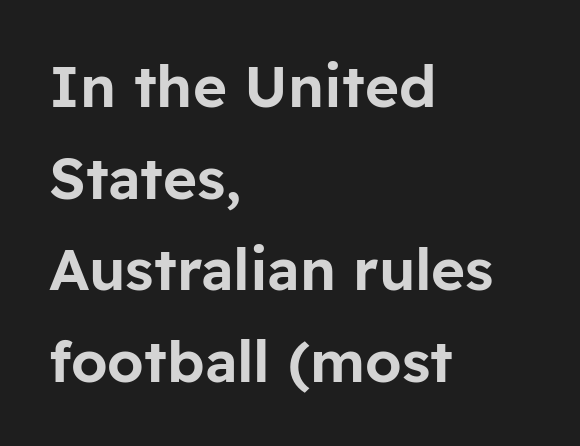
The image shows 58 px sans-serif type, upright; set left-aligned, normal line spacing (1.58x), normal letter spacing, not underlined; low stroke contrast and a medium x-height.
